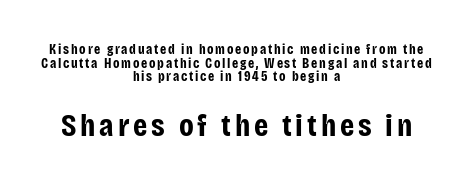
Q: Is the text bold? A: Yes.
Q: Is the text italic (slanted)? A: No, it is upright.
Q: Is the typeface a serif or a sans-serif typeface? A: Sans-serif.
Q: Is the text underlined? A: No.
Q: How is the paragraph aligned? A: Centered.
Q: Is the spacing between lines tight, normal or loose? A: Tight.
Q: Which block of text is set in a larger size, the first (top) or the second (bottom)? A: The second (bottom) one.
Q: Width (condensed, normal, or wide)? A: Condensed.
Q: Stroke contrast? A: Low.
Q: x-height? A: Large.
Q: Monospaced? A: No.
